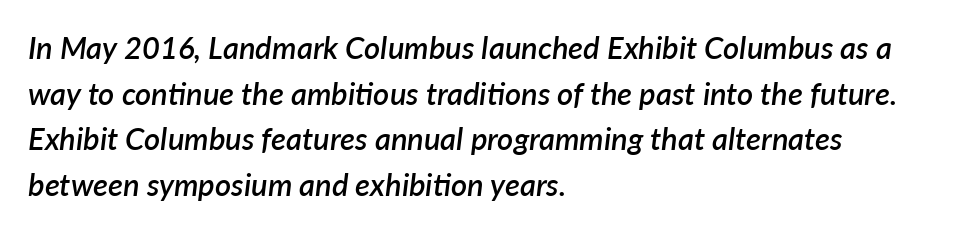
{"italic": "yes", "lean": "right", "slant_degrees": 7, "bold": "semi", "weight": "semibold", "width": "normal", "stroke_contrast": "low", "x_height": "medium", "monospaced": "no", "underline": "no", "align": "left", "line_spacing": "normal", "line_spacing_ratio": 1.47, "letter_spacing": "normal", "letter_spacing_em": 0.0, "glyph_px": 31}
